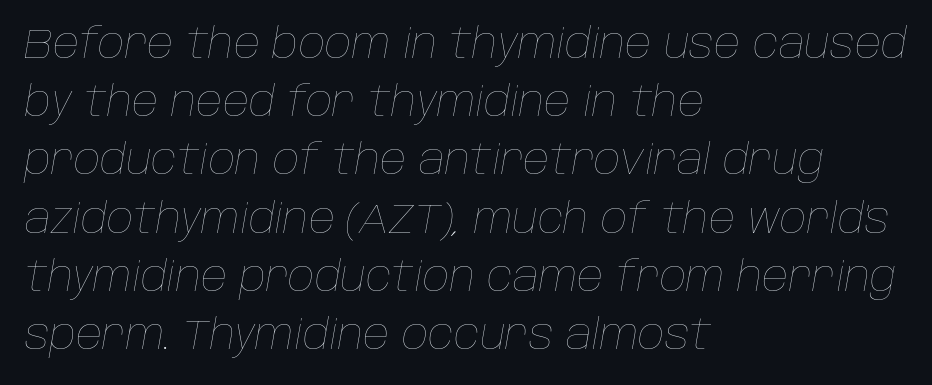
{"italic": "yes", "lean": "right", "slant_degrees": 10, "bold": "no", "weight": "thin", "width": "normal", "stroke_contrast": "low", "x_height": "large", "monospaced": "no", "underline": "no", "align": "left", "line_spacing": "normal", "line_spacing_ratio": 1.42, "letter_spacing": "normal", "letter_spacing_em": 0.0, "glyph_px": 41}
